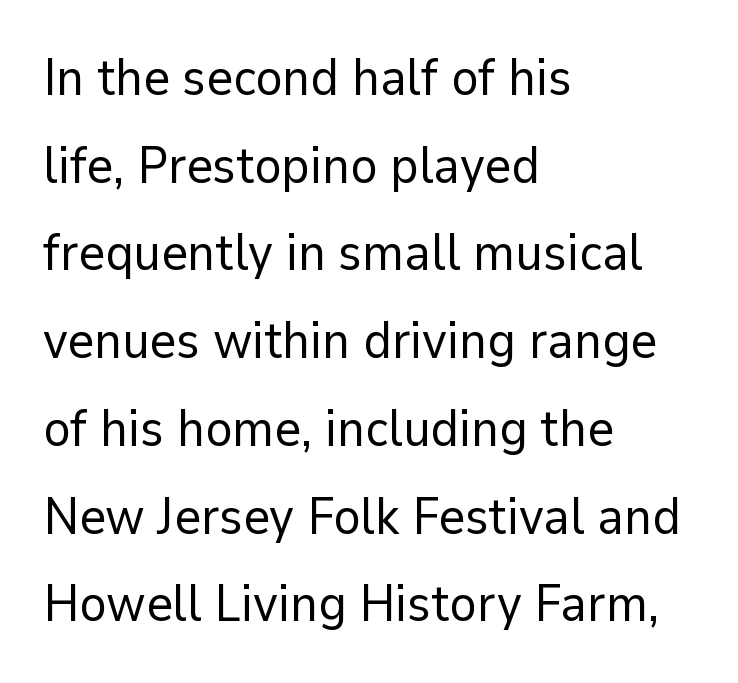
{"serif": "no", "italic": "no", "bold": "no", "weight": "regular", "width": "normal", "stroke_contrast": "low", "x_height": "medium", "monospaced": "no", "underline": "no", "align": "left", "line_spacing_ratio": 1.72, "letter_spacing": "normal", "letter_spacing_em": 0.0, "glyph_px": 51}
